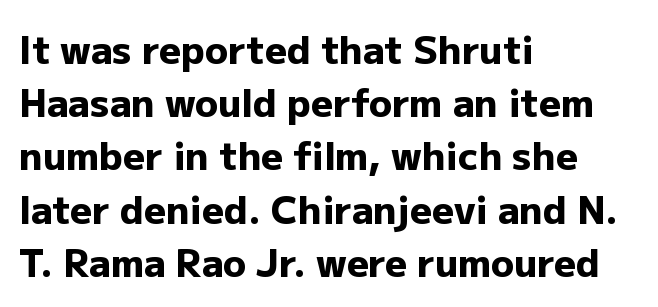
Q: Is the text bold? A: Yes.
Q: Is the text italic (slanted)? A: No, it is upright.
Q: Is the typeface a serif or a sans-serif typeface? A: Sans-serif.
Q: Is the text underlined? A: No.
Q: How is the paragraph aligned? A: Left-aligned.
Q: Is the spacing between letters normal or unusually wide? A: Normal.
Q: Is the spacing between lines tight, normal or loose? A: Normal.
Q: Width (condensed, normal, or wide)? A: Normal.
Q: Stroke contrast? A: Low.
Q: x-height? A: Medium.
Q: Monospaced? A: No.
